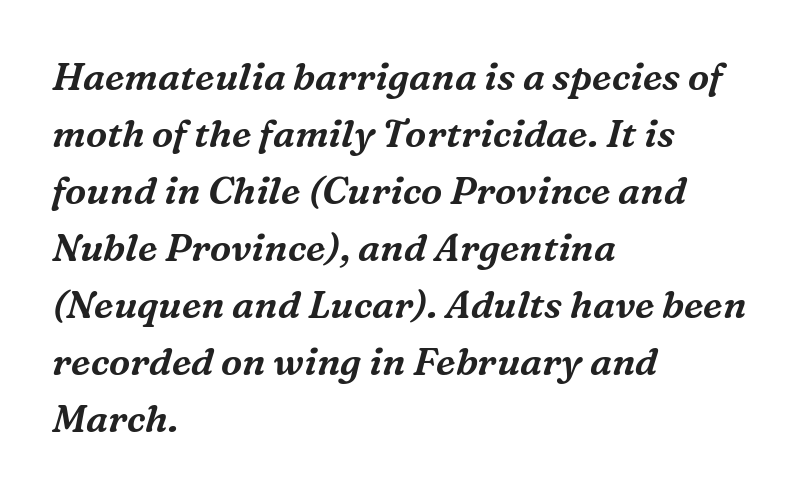
The image shows 38 px serif type, italic (leaning right); set left-aligned, normal line spacing (1.5x), normal letter spacing, not underlined; medium stroke contrast and a medium x-height.
